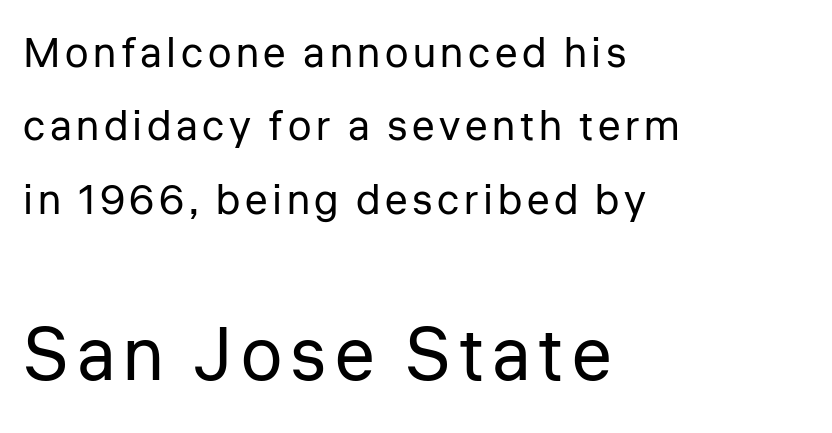
Typesetter's note — lower block bumped up in size, upper block left smaller. Every stem runs plumb, perpendicular to the baseline. Unmarked baselines from the first word to the last. Each letter keeps its own natural width here, so spacing adapts to shape.
